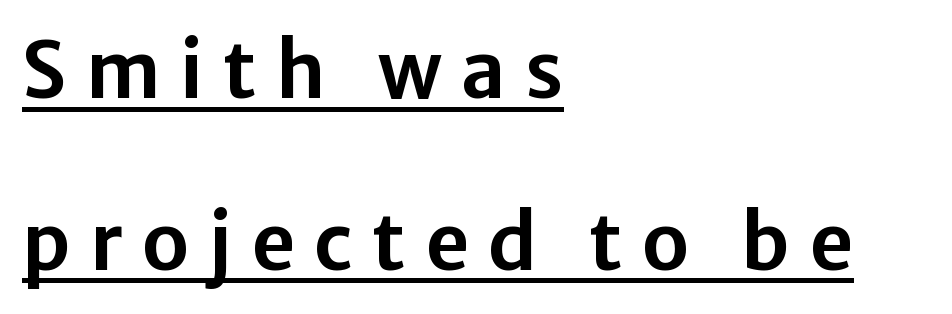
{"serif": "no", "italic": "no", "width": "normal", "stroke_contrast": "low", "x_height": "medium", "monospaced": "no", "underline": "yes", "align": "left", "line_spacing": "loose", "line_spacing_ratio": 2.23, "letter_spacing": "wide", "letter_spacing_em": 0.25, "glyph_px": 77}
